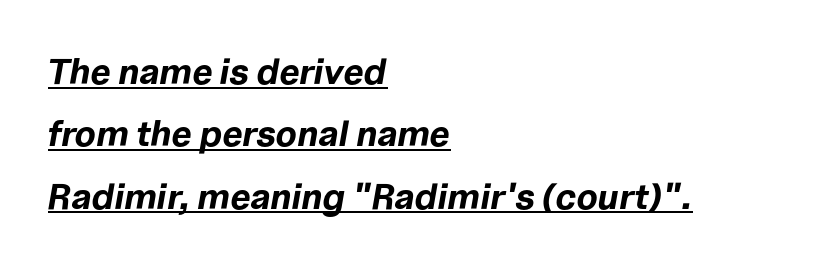
Q: Is the text bold? A: Yes.
Q: Is the text italic (slanted)? A: Yes, it leans right by about 10 degrees.
Q: Is the text underlined? A: Yes.
Q: How is the paragraph aligned? A: Left-aligned.
Q: Is the spacing between letters normal or unusually wide? A: Normal.
Q: Width (condensed, normal, or wide)? A: Normal.
Q: Stroke contrast? A: Low.
Q: x-height? A: Medium.
Q: Monospaced? A: No.
